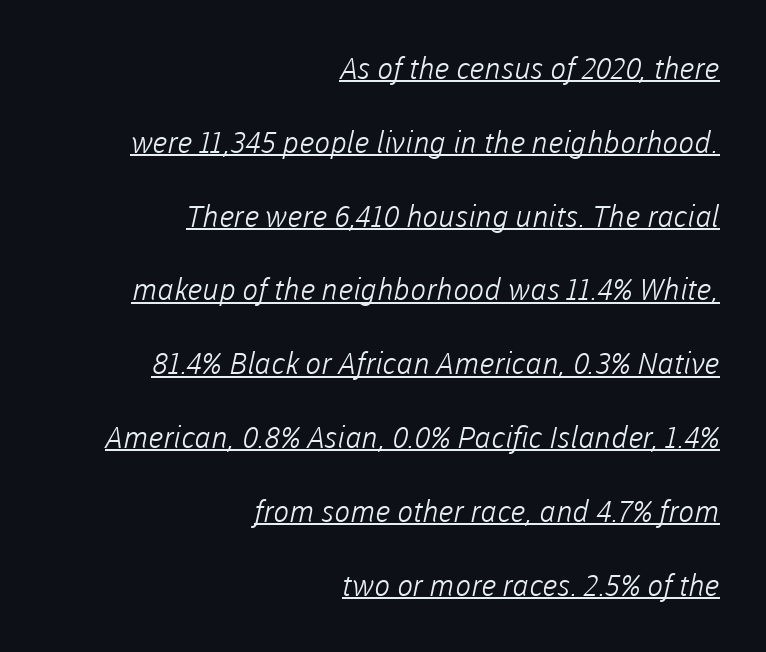
The designer dialed line spacing up above the default. Notice how a bar underscores the lettering throughout. Alignment: flush right. The letters sit at their default tracking, neither squeezed nor spread.
